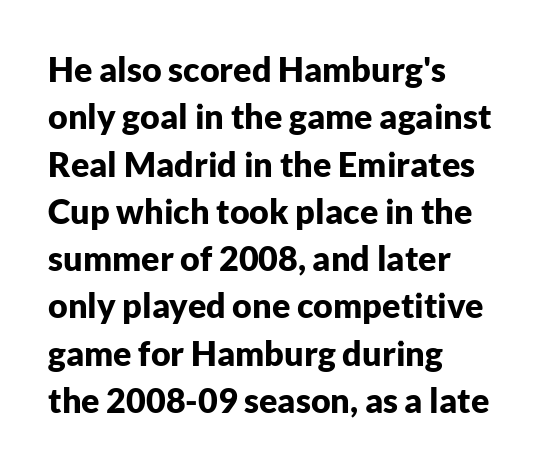
The lines are quadded left. Lines of text with bare space underneath. This rendering leaves character spacing at its baseline value. Ordinary non-slanted type is in use. I'd call this a sans setting — the letters go barefoot.
